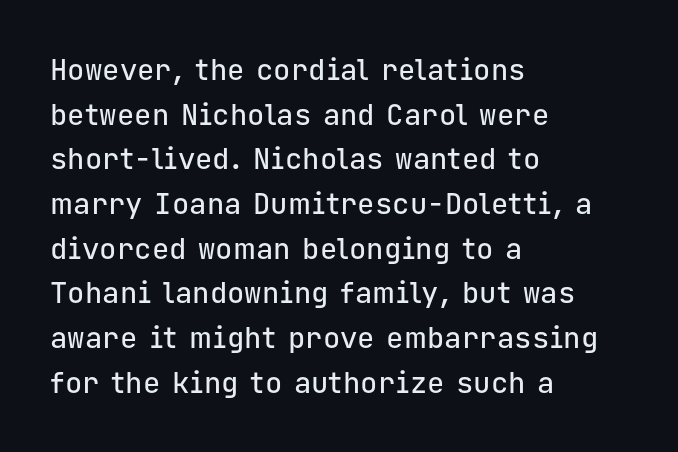
{"serif": "no", "italic": "no", "width": "normal", "stroke_contrast": "low", "x_height": "medium", "monospaced": "yes", "underline": "no", "align": "left", "line_spacing": "normal", "line_spacing_ratio": 1.54, "letter_spacing": "normal", "letter_spacing_em": 0.0, "glyph_px": 29}
